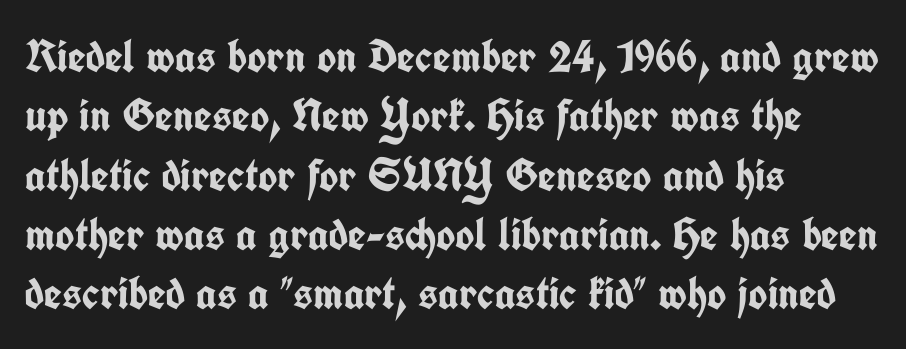
{"serif": "no", "italic": "no", "bold": "yes", "weight": "semibold", "width": "condensed", "stroke_contrast": "low", "x_height": "medium", "monospaced": "no", "underline": "no", "align": "left", "line_spacing": "normal", "line_spacing_ratio": 1.29, "letter_spacing": "normal", "letter_spacing_em": 0.0, "glyph_px": 46}
